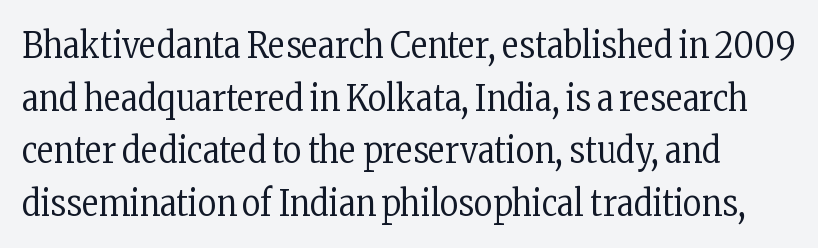
The image shows 36 px regular-weight, condensed serif type, upright; set normal line spacing (1.46x), normal letter spacing, not underlined; low stroke contrast and a medium x-height.
